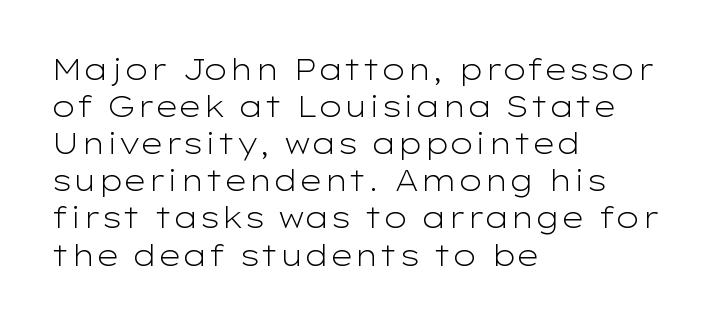
Q: Is the text bold? A: No.
Q: Is the text italic (slanted)? A: No, it is upright.
Q: Is the typeface a serif or a sans-serif typeface? A: Sans-serif.
Q: Is the text underlined? A: No.
Q: How is the paragraph aligned? A: Left-aligned.
Q: Is the spacing between letters normal or unusually wide? A: Normal.
Q: Is the spacing between lines tight, normal or loose? A: Normal.
Q: Width (condensed, normal, or wide)? A: Wide.
Q: Stroke contrast? A: Low.
Q: x-height? A: Medium.
Q: Monospaced? A: No.
